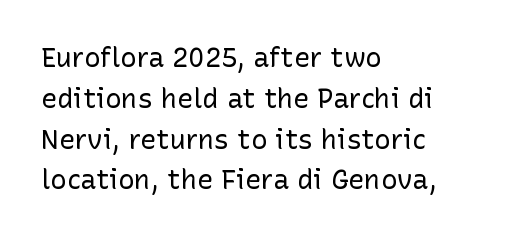
{"italic": "no", "bold": "no", "underline": "no", "align": "left", "line_spacing": "normal", "line_spacing_ratio": 1.51, "letter_spacing": "normal", "letter_spacing_em": 0.0, "glyph_px": 27}
